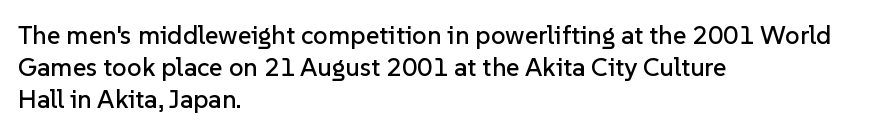
The image shows 26 px text type, upright; set left-aligned, line spacing 1.23x, normal letter spacing, not underlined.
